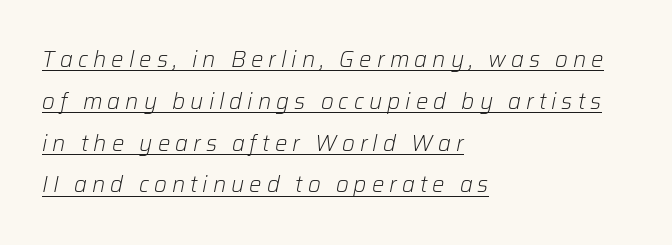
{"italic": "yes", "lean": "right", "slant_degrees": 12, "bold": "no", "underline": "yes", "align": "left", "line_spacing": "loose", "line_spacing_ratio": 1.9, "letter_spacing": "wide", "letter_spacing_em": 0.23, "glyph_px": 22}
